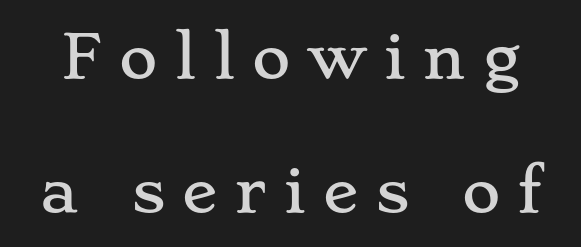
Leading: increased. Each row of text sits above clean, open space. The letters stand upright; this is a roman face. This rendering employs a face with finishing strokes, i.e., a serif.
